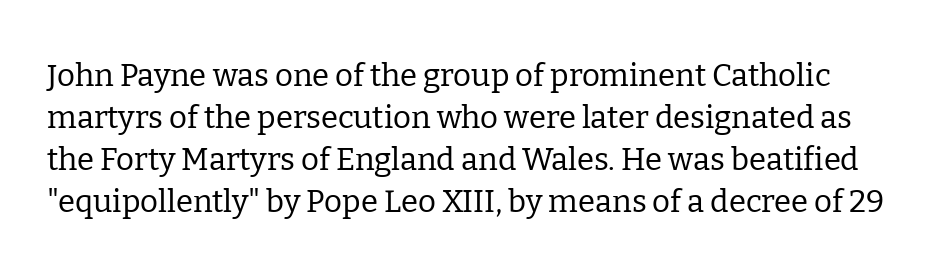
The image shows 31 px regular-weight serif type, upright; set normal line spacing (1.36x), normal letter spacing, not underlined; low stroke contrast and a medium x-height.
